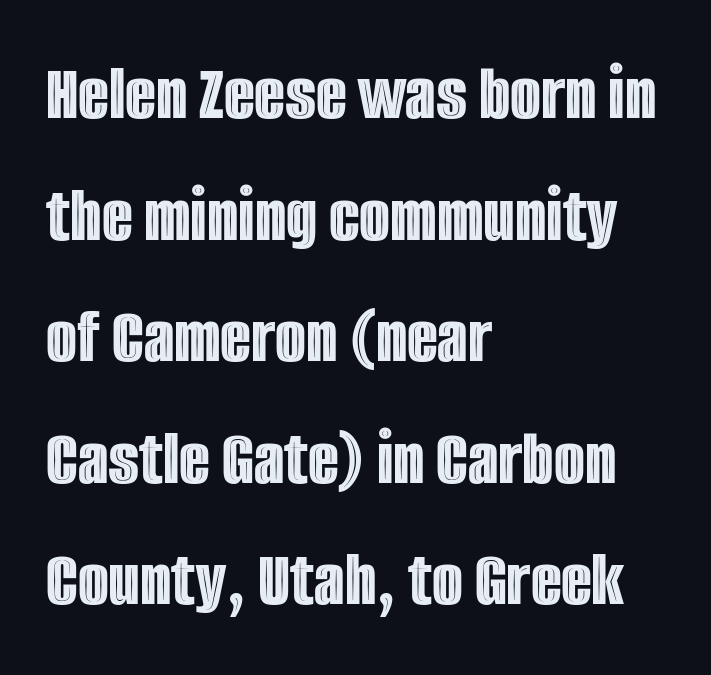
The image shows 80 px condensed type, upright; set left-aligned, normal line spacing (1.52x), normal letter spacing, not underlined; a large x-height.
